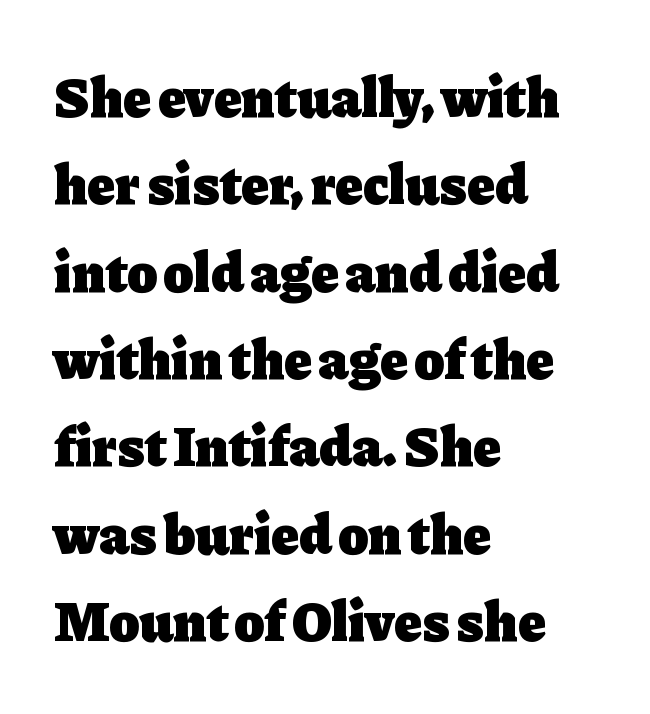
Looks like regular typesetting: each glyph gets only the width it needs. Style check: upright. Caption: multi-line text, flush left, ragged right. Quick note: interline space is typical.
